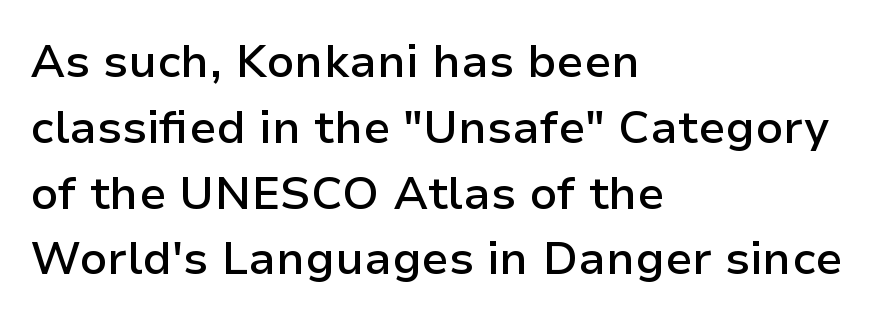
Every stem runs plumb, perpendicular to the baseline. No word sits above an underline. The rendering keeps characters at their native spacing. Stems and bowls a touch heavier than normal — semibold. Line beginnings align vertically; line endings do not.
